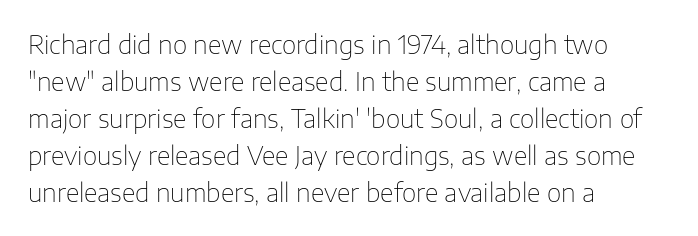
Q: Is the text bold? A: No.
Q: Is the text italic (slanted)? A: No, it is upright.
Q: Is the text underlined? A: No.
Q: How is the paragraph aligned? A: Left-aligned.
Q: Is the spacing between letters normal or unusually wide? A: Normal.
Q: Is the spacing between lines tight, normal or loose? A: Normal.
